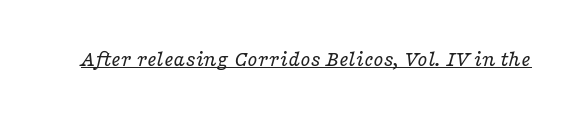
Style check: oblique. Counters stay open thanks to moderate or lighter strokes. Observe the ordinary spacing: letters are neighbours, not strangers. Check the space under the baseline: a stroke is drawn there.
